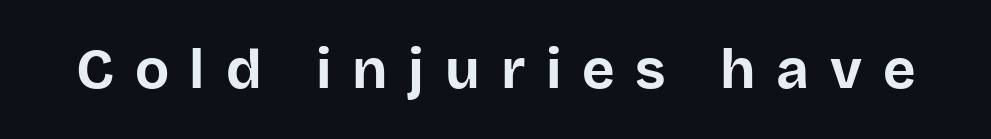
Check the space under the baseline: it is left empty. These lines were composed using upright roman letters. Grotesque or geometric, the face here clearly has no serifs. On the weight axis this lands at bold, roughly 700. The tracking jumps out immediately: characters are airy and widely separated. Here the designer chose a conventional face with non-uniform glyph widths.
